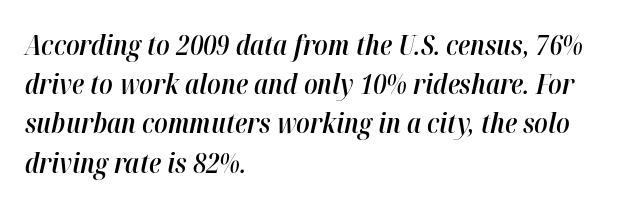
{"italic": "yes", "lean": "right", "slant_degrees": 12, "bold": "semi", "weight": "semibold", "width": "condensed", "stroke_contrast": "high", "x_height": "medium", "monospaced": "no", "underline": "no", "align": "left", "line_spacing": "normal", "line_spacing_ratio": 1.4, "letter_spacing": "normal", "letter_spacing_em": 0.0, "glyph_px": 28}
